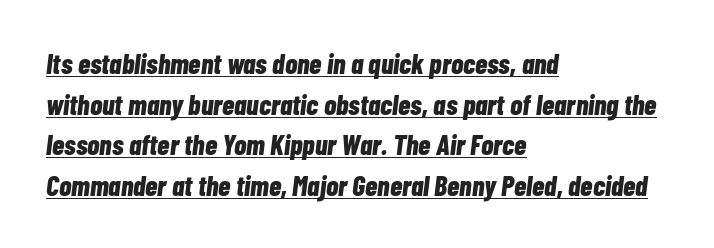
The ragged edge is on the right, which tells us the setting is flush left. Would a proofreader flag this as italicized? Yes. Caption: bold face, heavy strokes. The specimen includes a rule beneath the text block's lines.
